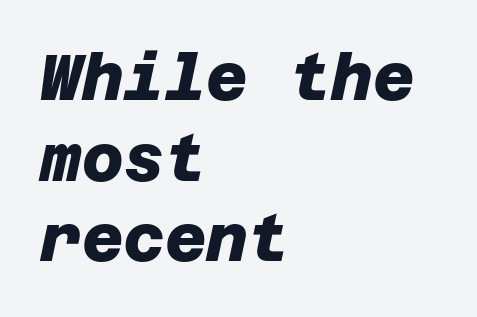
The image shows 64 px heavy sans-serif type; set left-aligned, normal line spacing (1.26x), normal letter spacing, not underlined; low stroke contrast and a large x-height.
